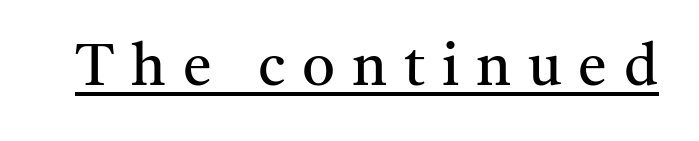
{"serif": "yes", "italic": "no", "bold": "no", "weight": "regular", "width": "normal", "stroke_contrast": "medium", "x_height": "medium", "monospaced": "no", "underline": "yes", "letter_spacing": "wide", "letter_spacing_em": 0.29, "glyph_px": 58}
